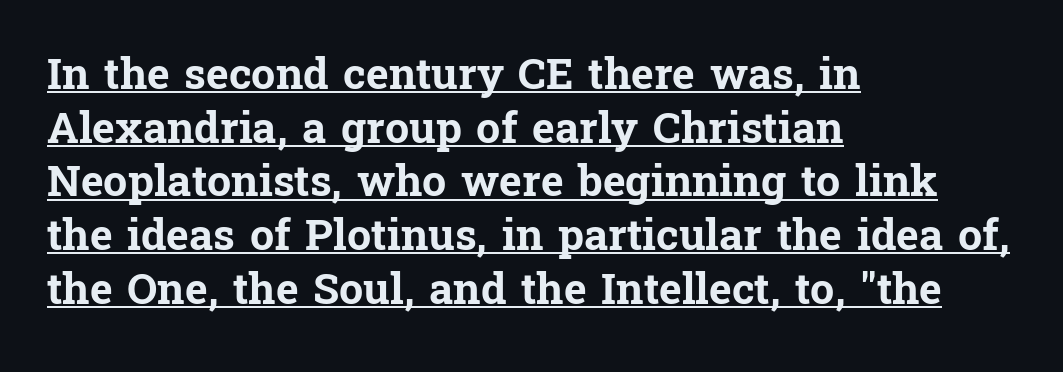
The image shows 43 px bold serif type, upright; set left-aligned, normal line spacing (1.25x), normal letter spacing, underlined; low stroke contrast and a medium x-height.
